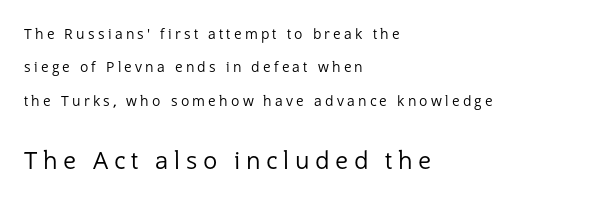
A typesetter would mark this as roman, not italic. Vertical spacing — loose. The later block is typeset at a bigger size than the earlier block. Just letters on the line, the space beneath them empty. Does extra space separate the letters? Yes, quite a lot of it. Does the copy run flush right? No — it runs flush left.
